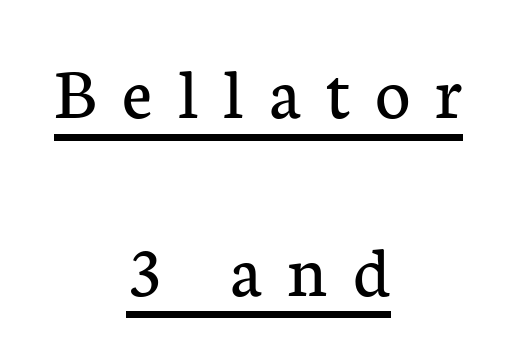
{"serif": "yes", "italic": "no", "bold": "no", "weight": "regular", "width": "normal", "stroke_contrast": "low", "x_height": "medium", "monospaced": "no", "underline": "yes", "align": "center", "line_spacing": "loose", "line_spacing_ratio": 2.34, "letter_spacing": "wide", "letter_spacing_em": 0.33, "glyph_px": 76}
